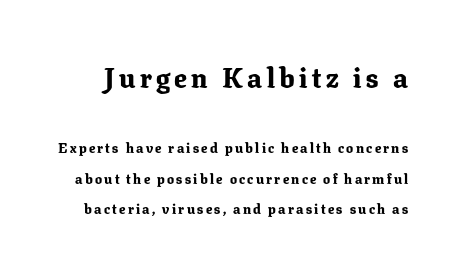
{"serif": "yes", "italic": "no", "bold": "yes", "weight": "bold", "width": "normal", "stroke_contrast": "low", "x_height": "medium", "monospaced": "no", "underline": "no", "line_spacing": "loose", "line_spacing_ratio": 2.18, "larger_block": "first", "size_ratio": 2.0, "glyph_px": 28}
